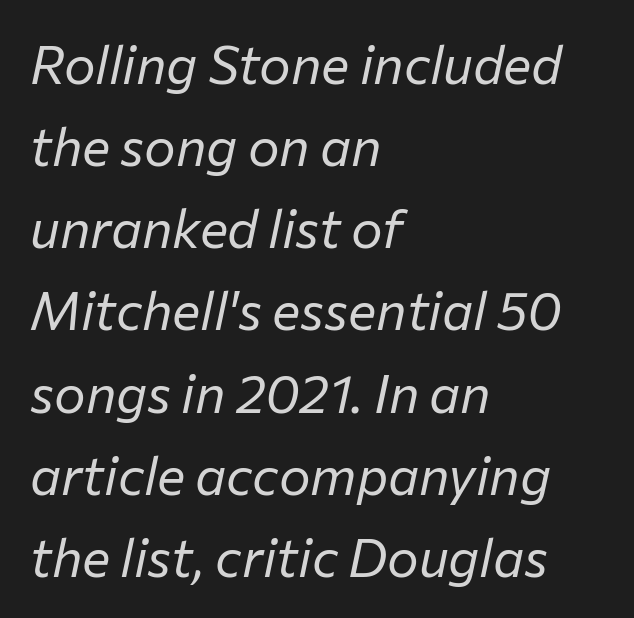
Q: Is the text bold? A: No.
Q: Is the text italic (slanted)? A: Yes, it leans right by about 12 degrees.
Q: Is the text underlined? A: No.
Q: How is the paragraph aligned? A: Left-aligned.
Q: Is the spacing between letters normal or unusually wide? A: Normal.
Q: Is the spacing between lines tight, normal or loose? A: Normal.
Q: Width (condensed, normal, or wide)? A: Normal.
Q: Stroke contrast? A: Low.
Q: x-height? A: Medium.
Q: Monospaced? A: No.
